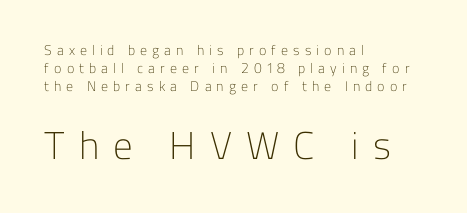
The image shows 39 px light sans-serif type, upright; set left-aligned, normal line spacing (1.28x), unusually wide letter spacing (+0.36 em), not underlined; the second (bottom) block is 2.79x larger; low stroke contrast and a medium x-height.
